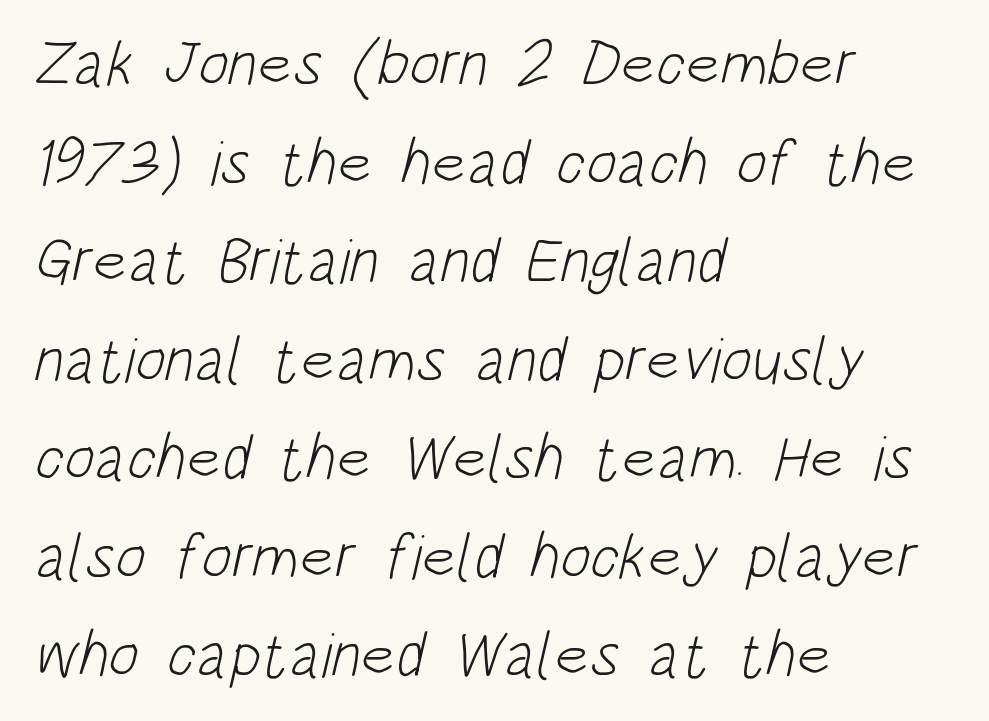
Note the varied advance widths — an 'i' is clearly narrower than an 'm'. The letterforms sit shoulder to shoulder at normal distance. Horizontally, the lines are justified to the leading edge only. Normally led — the rows are evenly, conventionally spaced.
